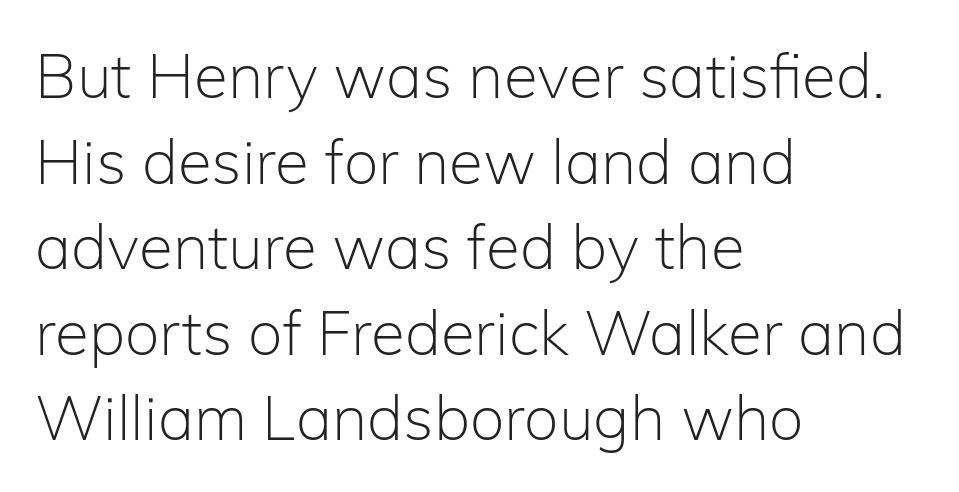
Regular leading. Posture: straight, roman, zero tilt. No extra tracking has been applied to these lines. Classification — sans serif. This sample has the flowing, uneven cadence of proportional lettering. Anything drawn beneath the words? Only blank space.
